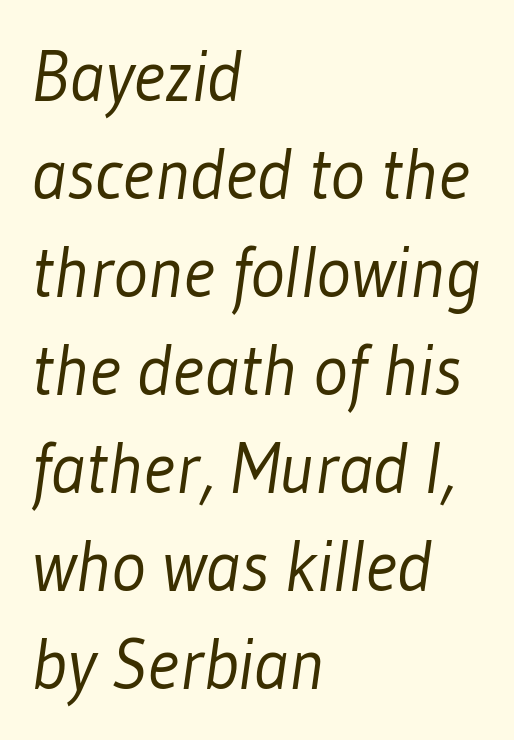
Each letter keeps its own natural width here, so spacing adapts to shape. Short and long lines alike share a common starting point at left. Short note: letters normally spaced. The area under the type is left untouched. This block has exactly the height ordinary leading produces.
